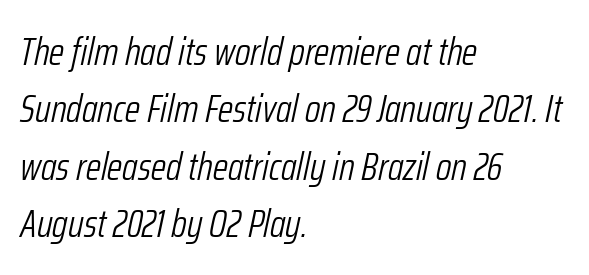
The image shows 39 px light, condensed type, italic (leaning right); set left-aligned, normal line spacing (1.47x), normal letter spacing, not underlined; low stroke contrast and a medium x-height.
